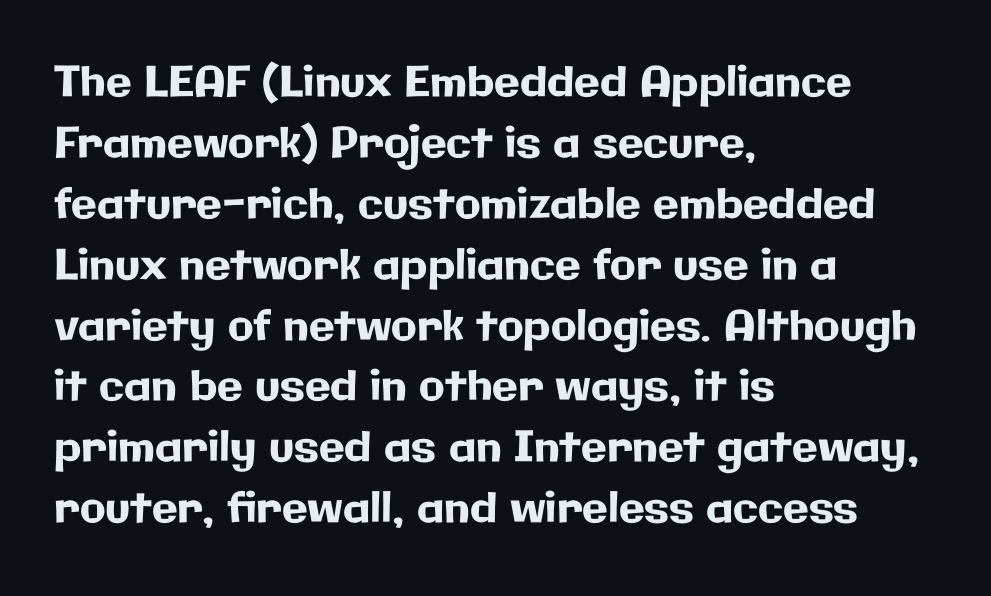
Only glyphs here, with clear space below each row. These lines are rendered in a variable-pitch font. The paragraph has a hard left edge and a soft right edge. Tall strokes in this sample are plumb rather than angled. Stroke terminals: plain, sans-serif.
